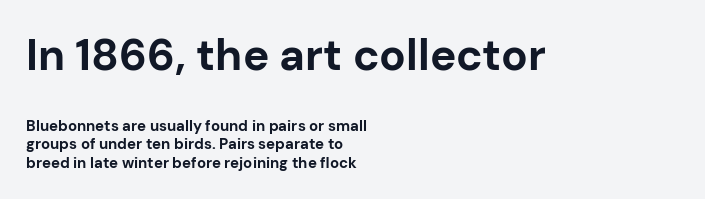
Q: Is the text bold? A: Yes.
Q: Is the text italic (slanted)? A: No, it is upright.
Q: Is the typeface a serif or a sans-serif typeface? A: Sans-serif.
Q: Is the text underlined? A: No.
Q: How is the paragraph aligned? A: Left-aligned.
Q: Is the spacing between letters normal or unusually wide? A: Normal.
Q: Which block of text is set in a larger size, the first (top) or the second (bottom)? A: The first (top) one.
Q: Width (condensed, normal, or wide)? A: Normal.
Q: Stroke contrast? A: Low.
Q: x-height? A: Medium.
Q: Monospaced? A: No.
